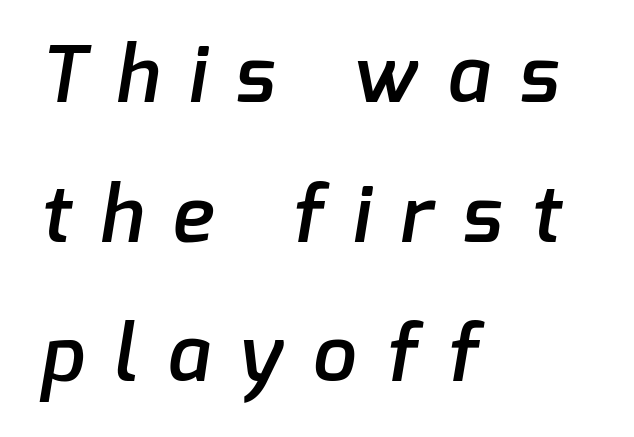
The image shows 78 px semibold sans-serif type; set left-aligned, line spacing 1.79x, unusually wide letter spacing (+0.38 em), not underlined; low stroke contrast and a medium x-height.
